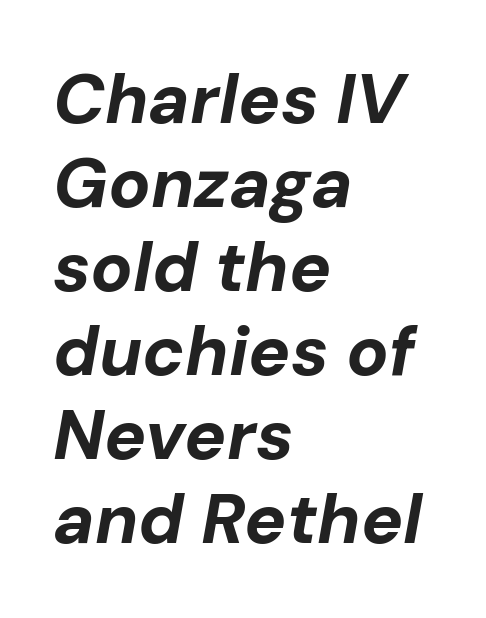
The image shows 70 px bold type, italic (leaning right); set left-aligned, line spacing 1.2x, normal letter spacing, not underlined; low stroke contrast and a medium x-height.
